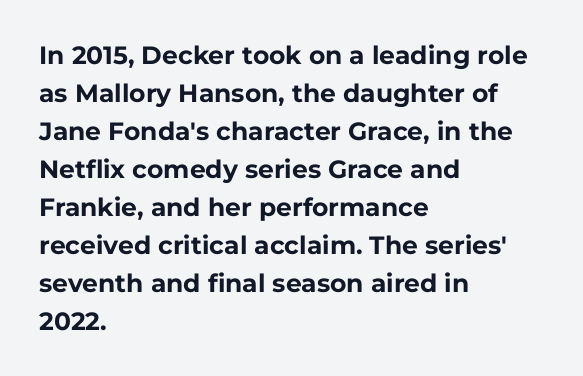
Leftover space on each line is placed entirely after the last word. Normally led — the rows are evenly, conventionally spaced. Type without underlining. Here the glyphs are tracked normally, forming tight word shapes.
